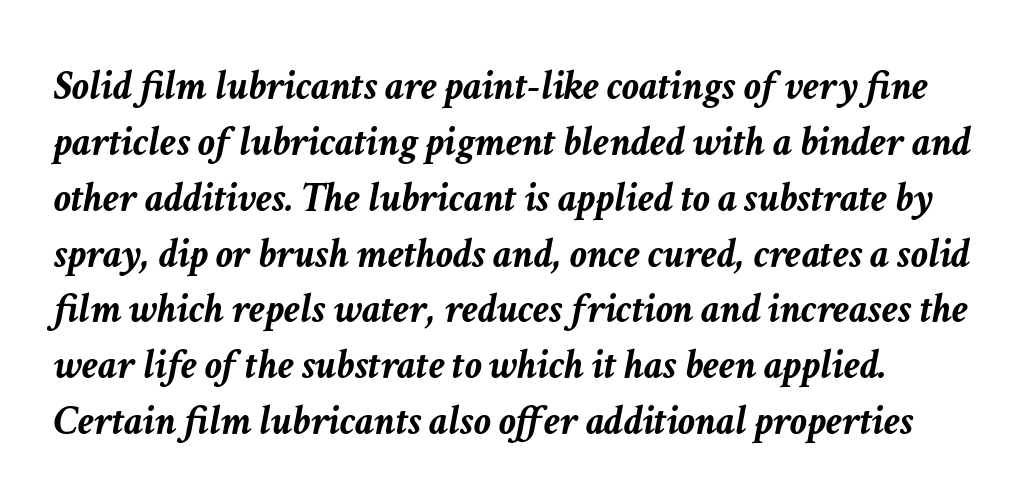
Q: Is the text bold? A: Yes.
Q: Is the text italic (slanted)? A: Yes, it leans right by about 11 degrees.
Q: Is the text underlined? A: No.
Q: Is the spacing between letters normal or unusually wide? A: Normal.
Q: Is the spacing between lines tight, normal or loose? A: Normal.
Q: Width (condensed, normal, or wide)? A: Normal.
Q: Stroke contrast? A: Low.
Q: x-height? A: Medium.
Q: Monospaced? A: No.
